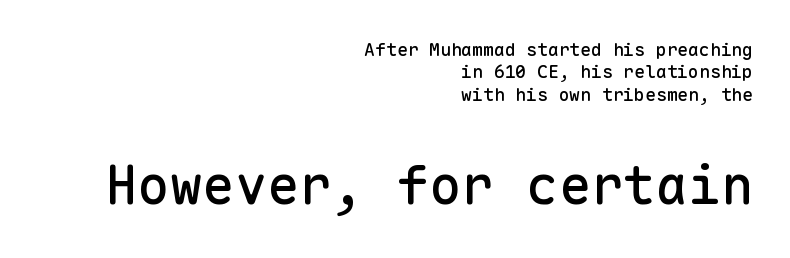
These two chunks differ in scale, with the bottom chunk taking the larger measure. Words appear dense and cohesive because spacing is normal. The letters stand straight up with perfectly vertical stems. In CSS terms this would be text-align: right.
